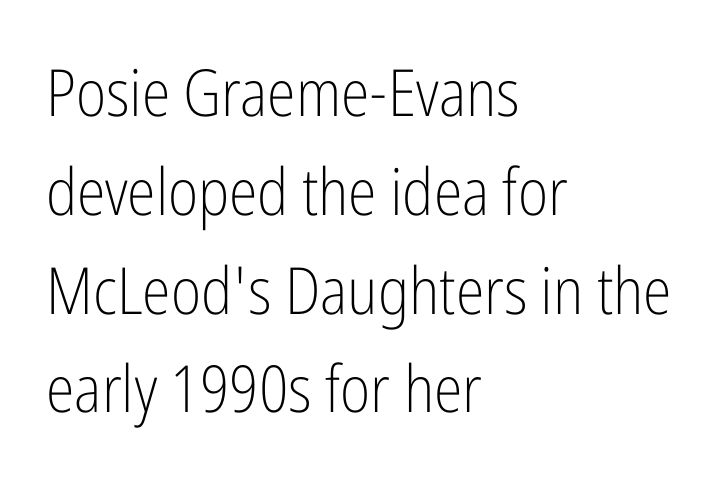
The image shows 65 px light, condensed sans-serif type, upright; set left-aligned, normal line spacing (1.52x), normal letter spacing, not underlined; low stroke contrast and a medium x-height.
